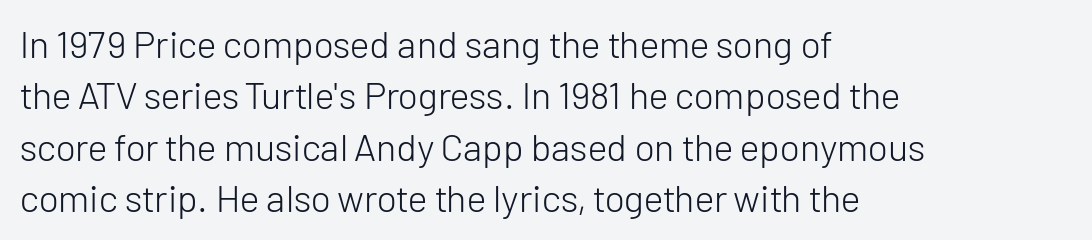
Examine the stroke ends and you'll find no serifs. The typography opts for an upright posture over an oblique one. Stroke mass is kept to a normal reading level or below. Plain, unruled lines of type.
